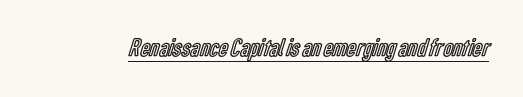
The image shows 26 px text type; set normal letter spacing, underlined.
